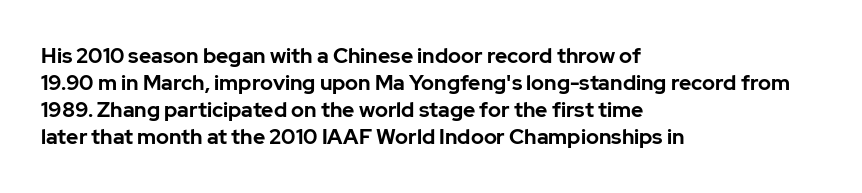
Q: Is the text bold? A: Yes.
Q: Is the text italic (slanted)? A: No, it is upright.
Q: Is the text underlined? A: No.
Q: How is the paragraph aligned? A: Left-aligned.
Q: Is the spacing between letters normal or unusually wide? A: Normal.
Q: Is the spacing between lines tight, normal or loose? A: Normal.
